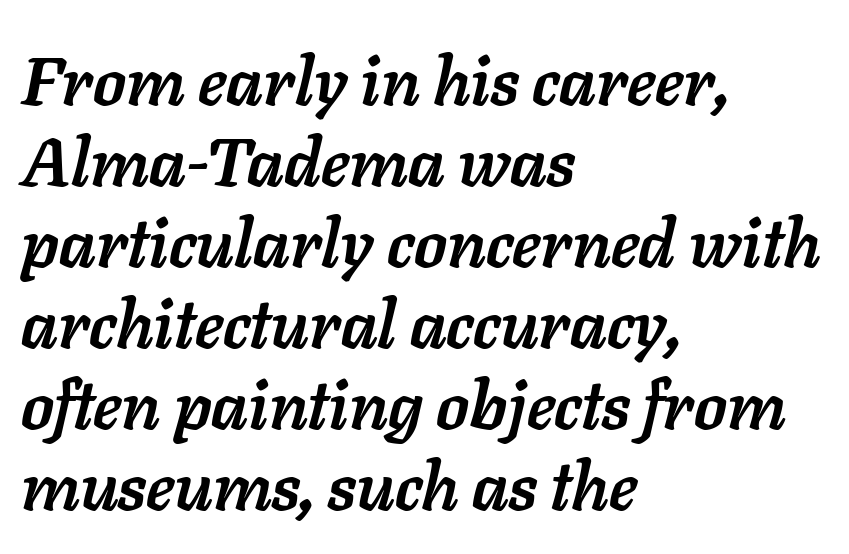
Q: Is the text bold? A: Yes.
Q: Is the text italic (slanted)? A: Yes, it leans right by about 11 degrees.
Q: Is the text underlined? A: No.
Q: How is the paragraph aligned? A: Left-aligned.
Q: Is the spacing between letters normal or unusually wide? A: Normal.
Q: Width (condensed, normal, or wide)? A: Normal.
Q: Stroke contrast? A: Low.
Q: x-height? A: Medium.
Q: Monospaced? A: No.
